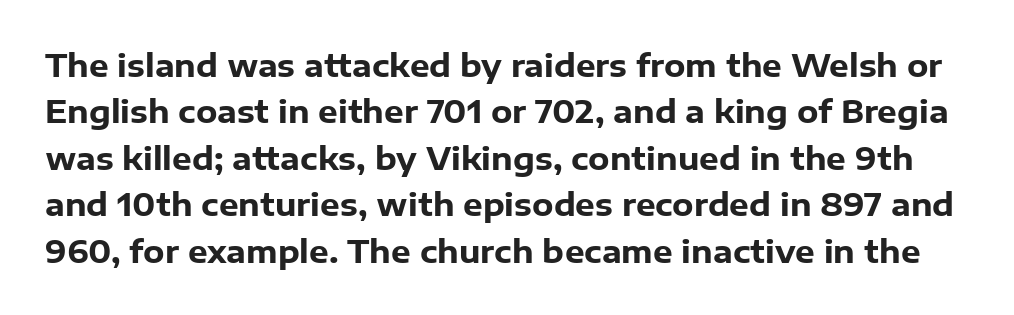
{"serif": "no", "italic": "no", "bold": "yes", "weight": "heavy", "width": "normal", "stroke_contrast": "low", "x_height": "medium", "monospaced": "no", "underline": "no", "line_spacing": "normal", "line_spacing_ratio": 1.5, "letter_spacing": "normal", "letter_spacing_em": 0.0, "glyph_px": 31}
